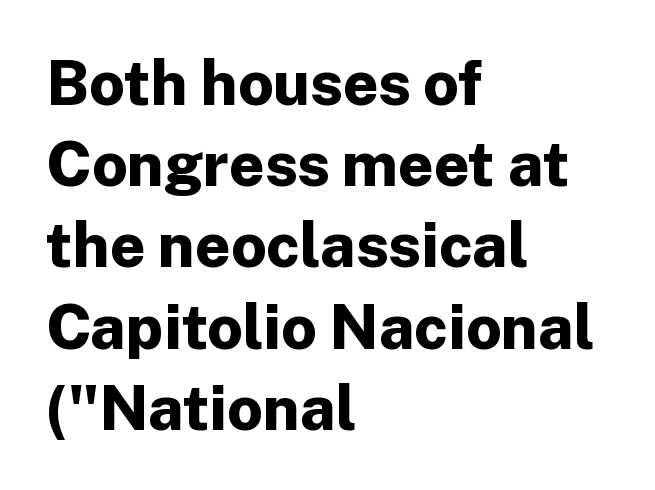
{"serif": "no", "italic": "no", "bold": "yes", "weight": "bold", "width": "normal", "stroke_contrast": "low", "x_height": "medium", "monospaced": "no", "underline": "no", "align": "left", "line_spacing": "normal", "line_spacing_ratio": 1.31, "letter_spacing": "normal", "letter_spacing_em": 0.0, "glyph_px": 62}
